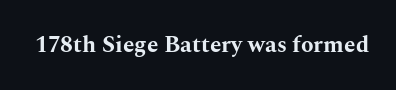
Notice how thick the strokes are: this is what a full bold looks like. In terms of letterspacing, this is plain default setting. The specimen omits any rule beneath the text block's lines. The lettering stays uniformly vertical, giving the passage a roman look.
